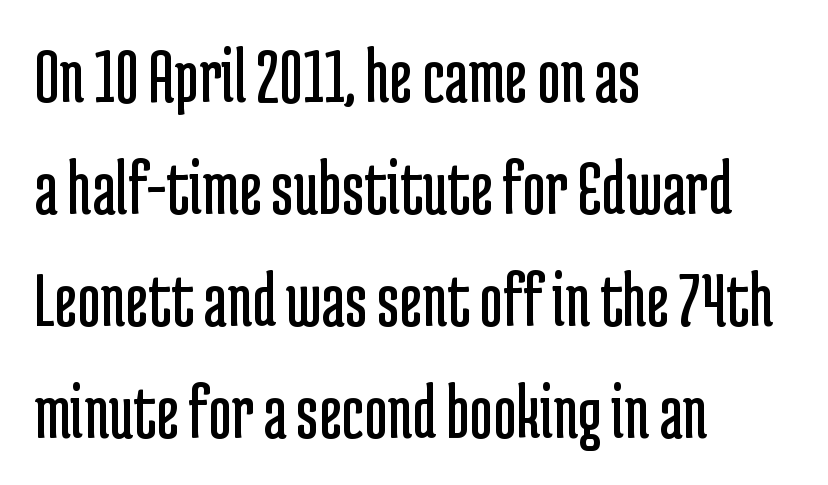
Q: Is the text bold? A: No.
Q: Is the text italic (slanted)? A: No, it is upright.
Q: Is the typeface a serif or a sans-serif typeface? A: Sans-serif.
Q: Is the text underlined? A: No.
Q: How is the paragraph aligned? A: Left-aligned.
Q: Is the spacing between letters normal or unusually wide? A: Normal.
Q: Is the spacing between lines tight, normal or loose? A: Normal.
Q: Width (condensed, normal, or wide)? A: Condensed.
Q: Stroke contrast? A: Low.
Q: x-height? A: Medium.
Q: Monospaced? A: No.
